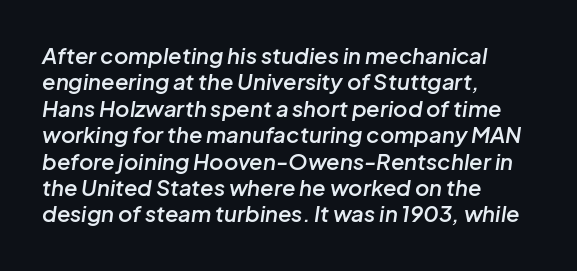
The area under the type is left untouched. These words are printed semibold, heavier than regular yet not bold. The lettering tilts uniformly, giving the passage an italic look. Alignment: flush left. These lines keep a tight, regular rhythm from letter to letter.
